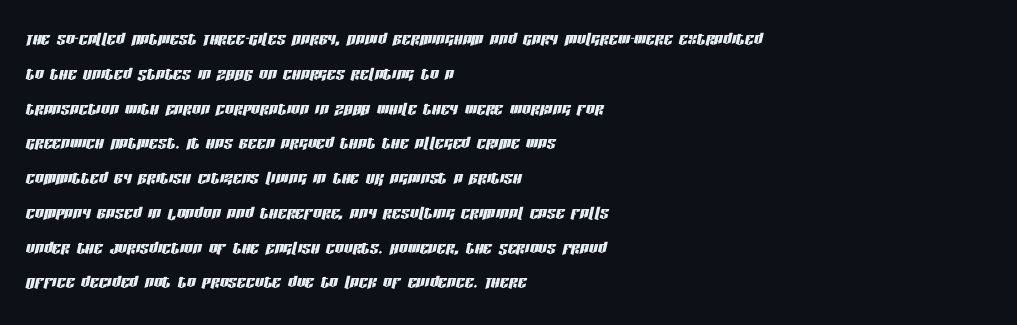
The image shows 22 px text type, italic (leaning right); set left-aligned, normal line spacing (1.58x), normal letter spacing, not underlined.
